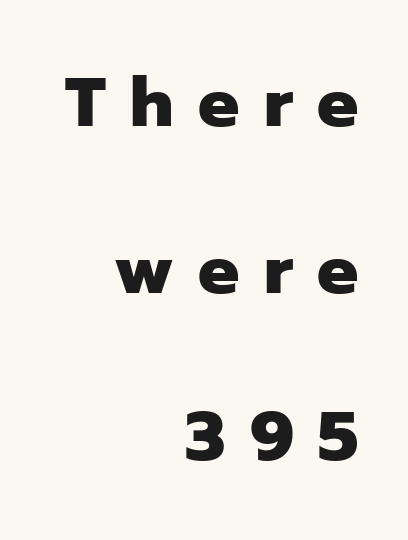
Q: Is the text bold? A: Yes.
Q: Is the text italic (slanted)? A: No, it is upright.
Q: Is the typeface a serif or a sans-serif typeface? A: Sans-serif.
Q: Is the text underlined? A: No.
Q: How is the paragraph aligned? A: Right-aligned.
Q: Is the spacing between letters normal or unusually wide? A: Unusually wide.
Q: Is the spacing between lines tight, normal or loose? A: Loose.
Q: Width (condensed, normal, or wide)? A: Normal.
Q: Stroke contrast? A: Low.
Q: x-height? A: Medium.
Q: Monospaced? A: No.
